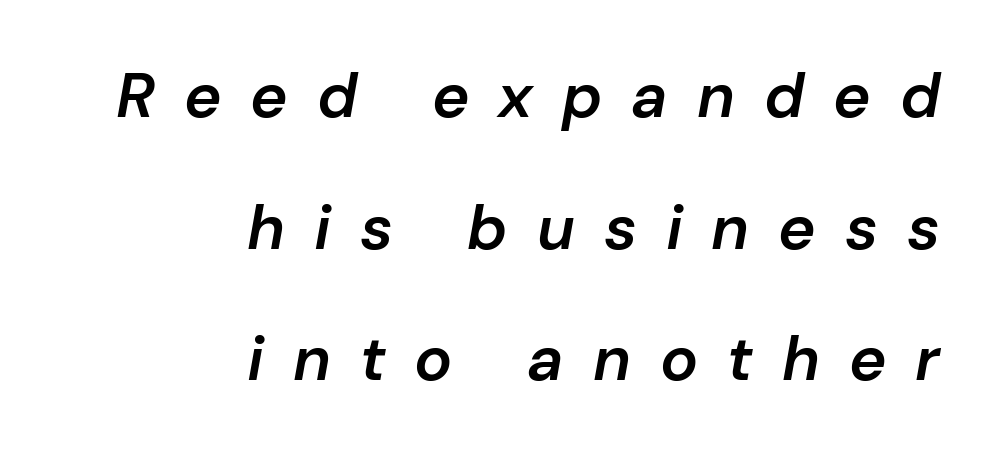
{"italic": "yes", "lean": "right", "slant_degrees": 10, "bold": "semi", "weight": "semibold", "width": "normal", "stroke_contrast": "low", "x_height": "medium", "monospaced": "no", "underline": "no", "align": "right", "line_spacing": "loose", "line_spacing_ratio": 2.09, "letter_spacing": "wide", "letter_spacing_em": 0.46, "glyph_px": 63}
